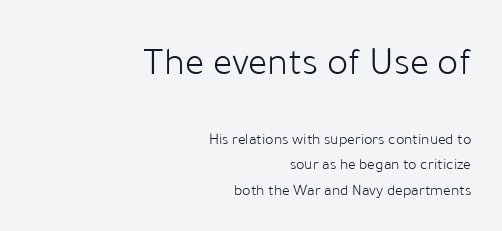
This block has exactly the height ordinary leading produces. Between these two stacked blocks, the higher one wins on size. Lines of text with bare space underneath. Italic? Not at all — the glyphs are vertical.
